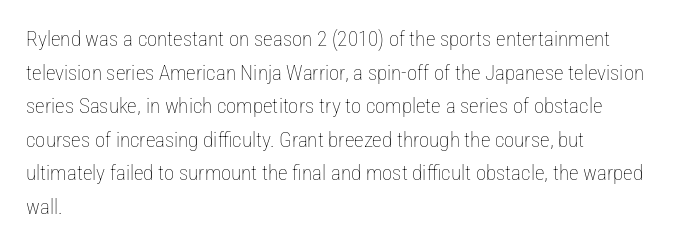
The font's upright variant was chosen for this text. Does the leading feel generous? No, just average. Letters rest on an invisible, unmarked baseline. Heft: none added — not bold. Typeset ragged right — the left edge is the straight one.
